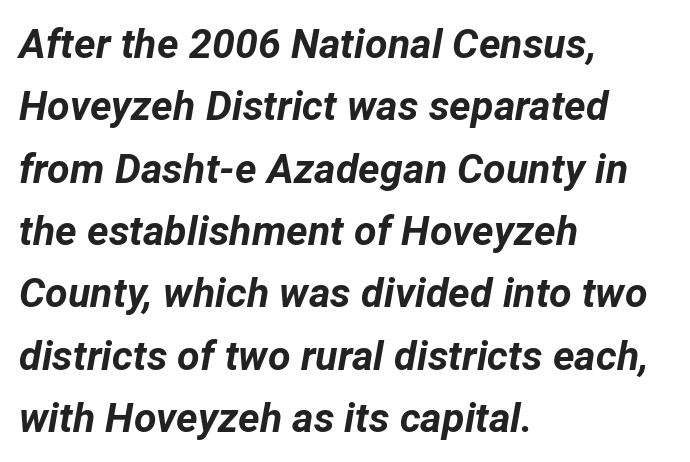
Typesetter's note: full bold, strokes at maximum text heaviness. Clear beneath every line of the passage. Left-aligned paragraph, ragged on the right. There is no visible air inserted between adjacent glyphs. Does the lettering tilt? It does — this is italic. The designer left line spacing at the default.
